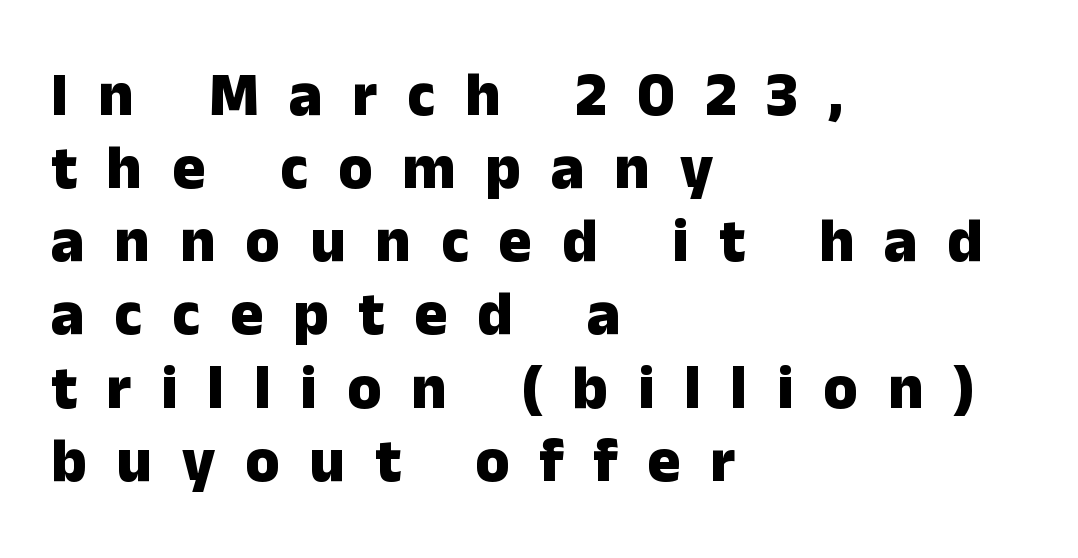
The image shows 62 px heavy sans-serif type, upright; set left-aligned, line spacing 1.18x, unusually wide letter spacing (+0.48 em), not underlined; low stroke contrast and a medium x-height.
